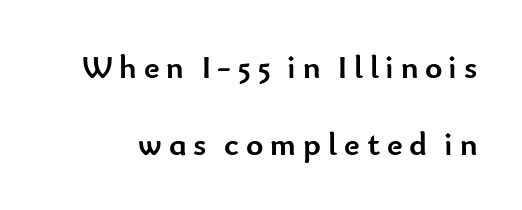
{"serif": "no", "italic": "no", "bold": "yes", "weight": "semibold", "width": "normal", "stroke_contrast": "low", "x_height": "small", "monospaced": "no", "underline": "no", "line_spacing": "loose", "line_spacing_ratio": 2.32, "letter_spacing": "wide", "letter_spacing_em": 0.21, "glyph_px": 33}
